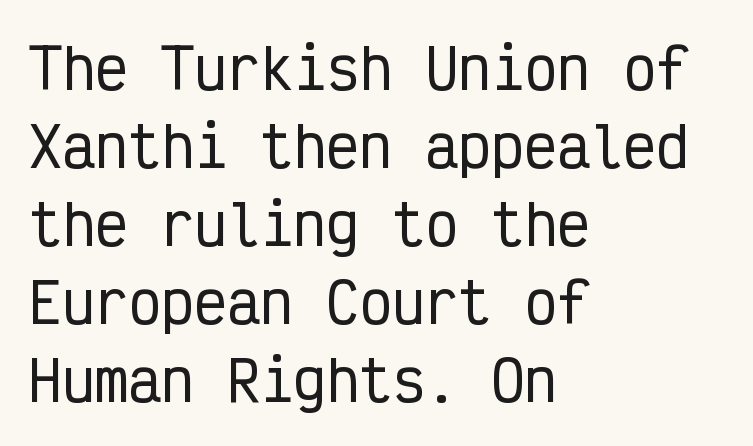
{"serif": "no", "italic": "no", "width": "condensed", "stroke_contrast": "low", "x_height": "medium", "monospaced": "yes", "underline": "no", "align": "left", "line_spacing": "normal", "line_spacing_ratio": 1.42, "letter_spacing": "normal", "letter_spacing_em": 0.0, "glyph_px": 55}
